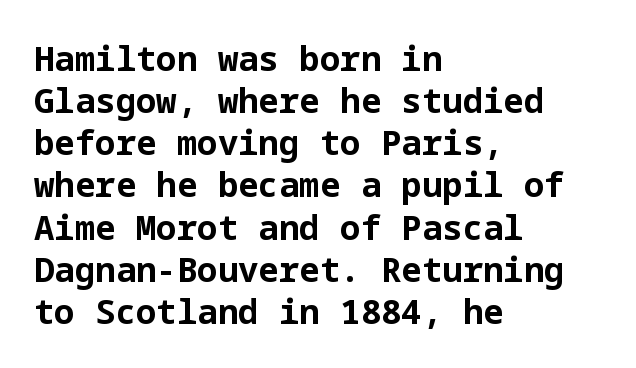
The image shows 34 px bold sans-serif type, upright; set left-aligned, line spacing 1.24x, normal letter spacing, not underlined; low stroke contrast and a medium x-height.
